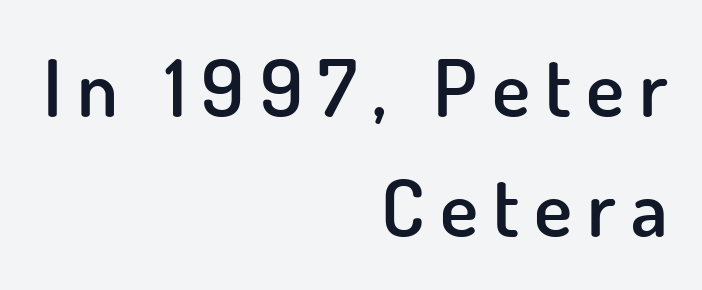
How would I describe the line gaps? Plain and ordinary. Glance below the letters and you will spot only blank space. Note the varied advance widths — an 'i' is clearly narrower than an 'm'. A flush-right, rag-left setting is used for this passage.
